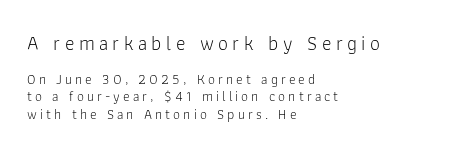
The upper block of text is set noticeably larger than the block beneath it. The space directly below the letters is spotless. Casual observation: everything's shoved over to the left. Heaviness? Minimal to ordinary, like unemphasized prose. You can tell it's not italic because the verticals are truly vertical. The letters are spread apart with noticeably loose tracking.
